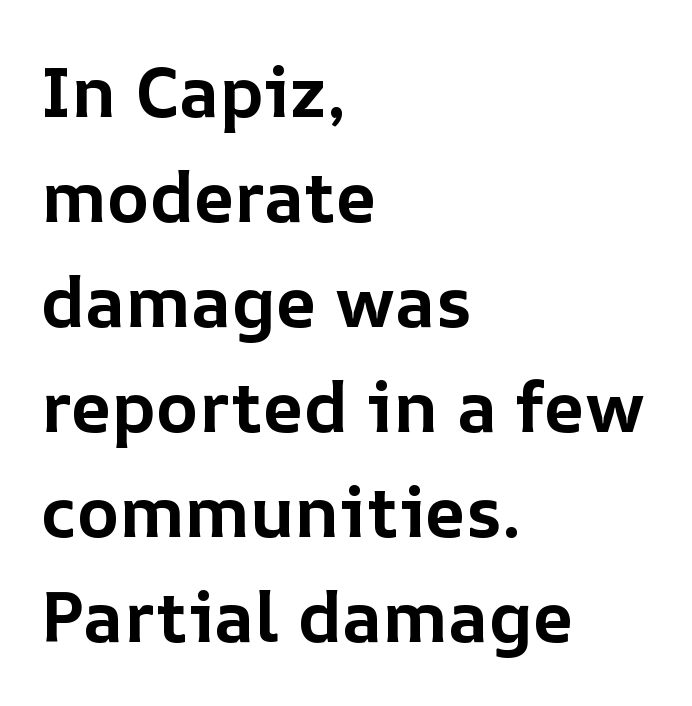
Q: Is the text bold? A: Yes.
Q: Is the text italic (slanted)? A: No, it is upright.
Q: Is the text underlined? A: No.
Q: How is the paragraph aligned? A: Left-aligned.
Q: Is the spacing between letters normal or unusually wide? A: Normal.
Q: Is the spacing between lines tight, normal or loose? A: Normal.
Q: Width (condensed, normal, or wide)? A: Normal.
Q: Stroke contrast? A: Low.
Q: x-height? A: Medium.
Q: Monospaced? A: No.
